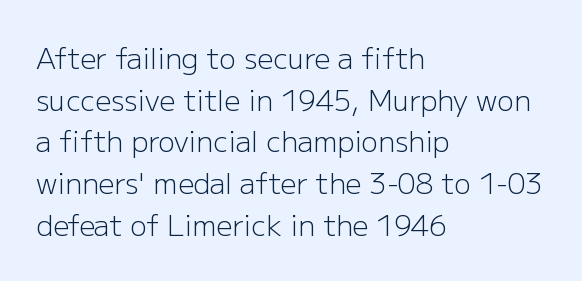
Q: Is the text bold? A: No.
Q: Is the text italic (slanted)? A: No, it is upright.
Q: Is the typeface a serif or a sans-serif typeface? A: Sans-serif.
Q: Is the text underlined? A: No.
Q: How is the paragraph aligned? A: Left-aligned.
Q: Is the spacing between letters normal or unusually wide? A: Normal.
Q: Is the spacing between lines tight, normal or loose? A: Normal.
Q: Width (condensed, normal, or wide)? A: Normal.
Q: Stroke contrast? A: Low.
Q: x-height? A: Medium.
Q: Monospaced? A: No.
